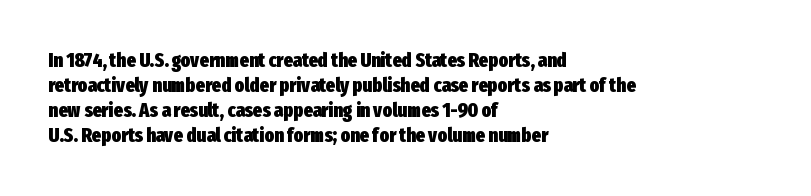
The image shows 20 px bold type, upright; set left-aligned, normal line spacing (1.25x), normal letter spacing, not underlined.
